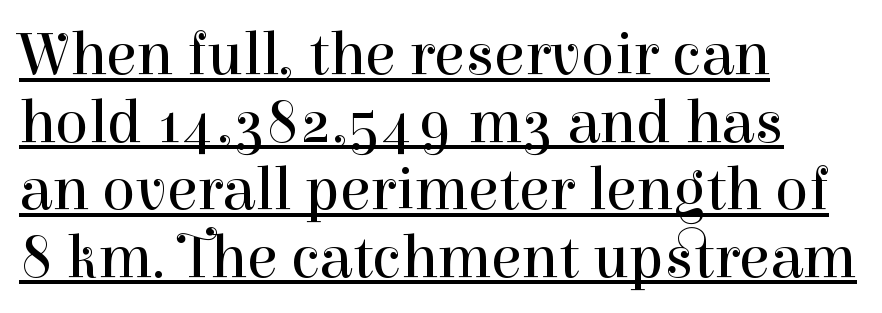
The image shows 62 px regular-weight serif type, upright; set left-aligned, tight line spacing (1.09x), normal letter spacing, underlined; high stroke contrast and a medium x-height.
